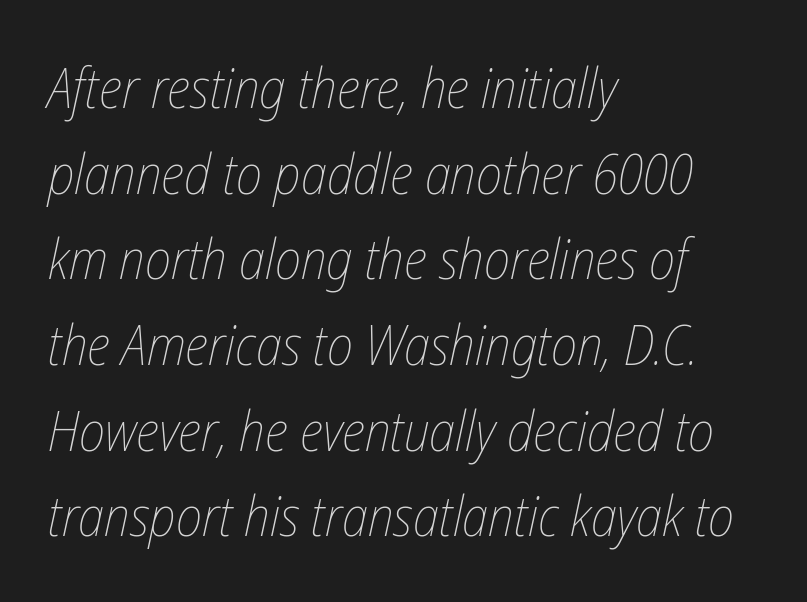
A typesetter would call this proportional, since set widths differ per character. Italic: yes, the glyphs are oblique. This rendering uses left alignment, leaving the right contour irregular. Beneath every word, the page is bare. The letters look calm and open, with moderate or lighter stems. The line-height multiplier appears to be the usual default.
